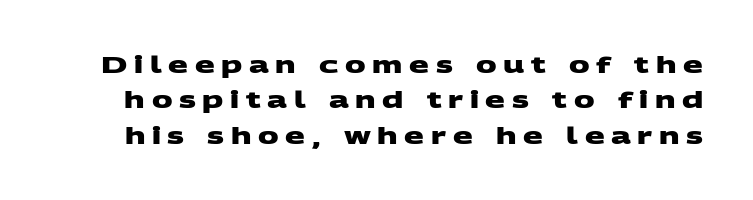
Q: Is the text bold? A: Yes.
Q: Is the text underlined? A: No.
Q: Is the spacing between letters normal or unusually wide? A: Unusually wide.
Q: Is the spacing between lines tight, normal or loose? A: Normal.
